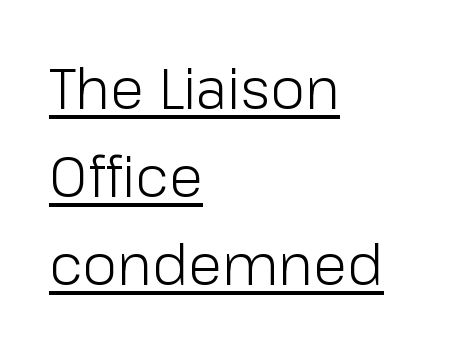
Q: Is the text bold? A: No.
Q: Is the text italic (slanted)? A: No, it is upright.
Q: Is the typeface a serif or a sans-serif typeface? A: Sans-serif.
Q: Is the text underlined? A: Yes.
Q: How is the paragraph aligned? A: Left-aligned.
Q: Is the spacing between letters normal or unusually wide? A: Normal.
Q: Is the spacing between lines tight, normal or loose? A: Normal.
Q: Width (condensed, normal, or wide)? A: Normal.
Q: Stroke contrast? A: Low.
Q: x-height? A: Medium.
Q: Monospaced? A: No.
